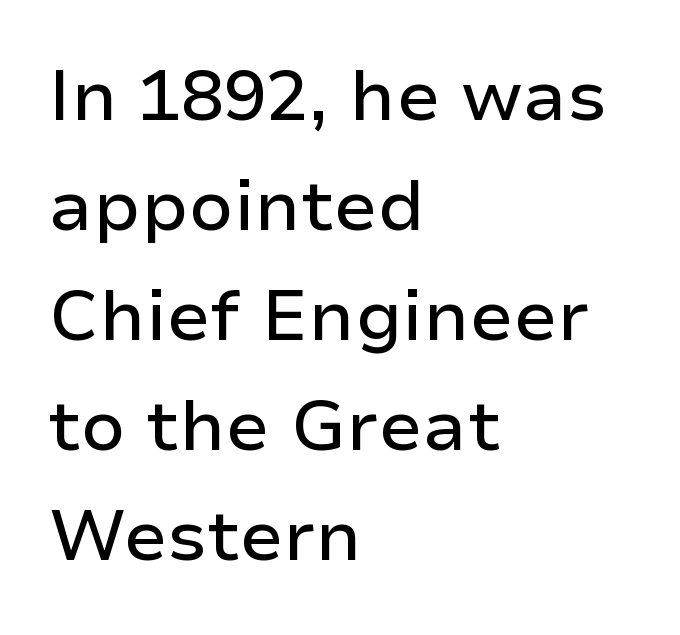
Spacing verdict: proportional, widths tailored to each character. Layout note: lines flush left. The line-height multiplier appears to be the usual default. The gaps between neighbouring characters are ordinary and unremarkable. The passage shown is not underscored anywhere. Typographically, this falls in the sans-serif category.
